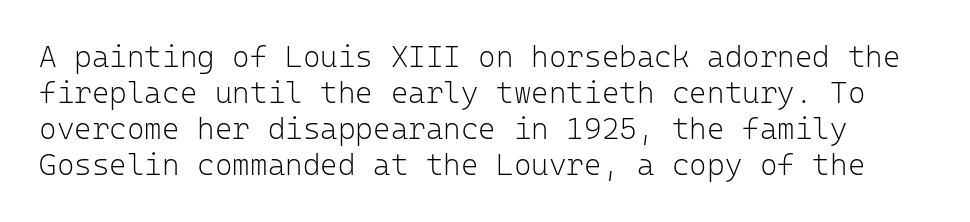
Type style note: lacks serifs. Unlike italic type, these characters show no tilt at all. The space beneath each line is pristine and unruled. On a weight scale, this lands at 450 or below. Default kerning and tracking; the words read as compact shapes.
